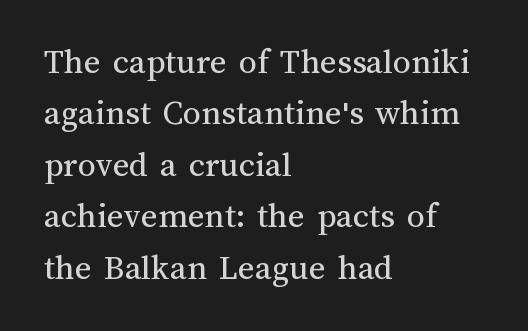
Normally led — the rows are evenly, conventionally spaced. Bold? No — there's no thickening of the strokes. Line beginnings align vertically; line endings do not. Think of a printed novel: that variable character pitch is what you see here. A roman cut, with each character standing at attention.
